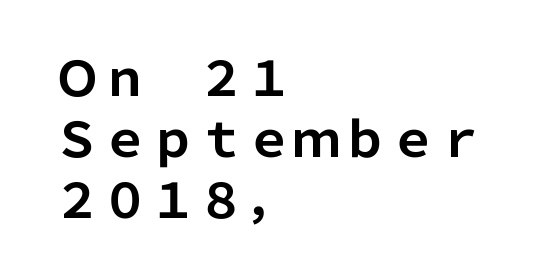
Standard letterfit; no display-style spreading of the glyphs. Heavy, bold letterforms. What kind of face is this? One without serifs — a sans. The lines sit at an ordinary, default distance from one another. The lines are quadded left.
